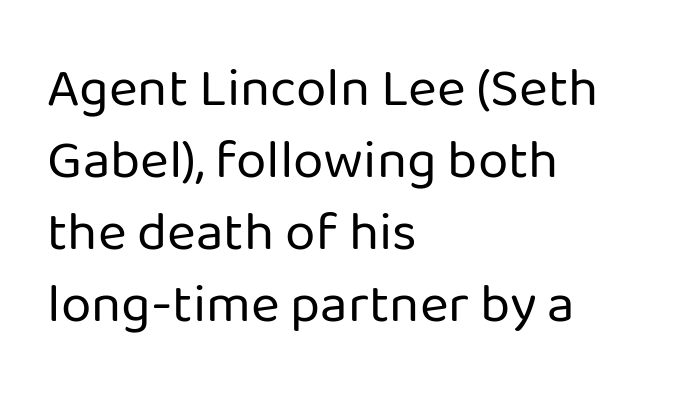
The image shows 55 px regular-weight sans-serif type, upright; set left-aligned, normal line spacing (1.31x), normal letter spacing, not underlined; low stroke contrast and a medium x-height.
